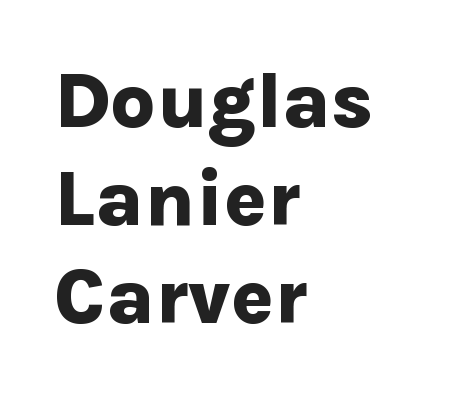
Q: Is the text bold? A: Yes.
Q: Is the text italic (slanted)? A: No, it is upright.
Q: Is the typeface a serif or a sans-serif typeface? A: Sans-serif.
Q: Is the text underlined? A: No.
Q: How is the paragraph aligned? A: Left-aligned.
Q: Is the spacing between letters normal or unusually wide? A: Normal.
Q: Width (condensed, normal, or wide)? A: Normal.
Q: Stroke contrast? A: Low.
Q: x-height? A: Medium.
Q: Monospaced? A: No.
